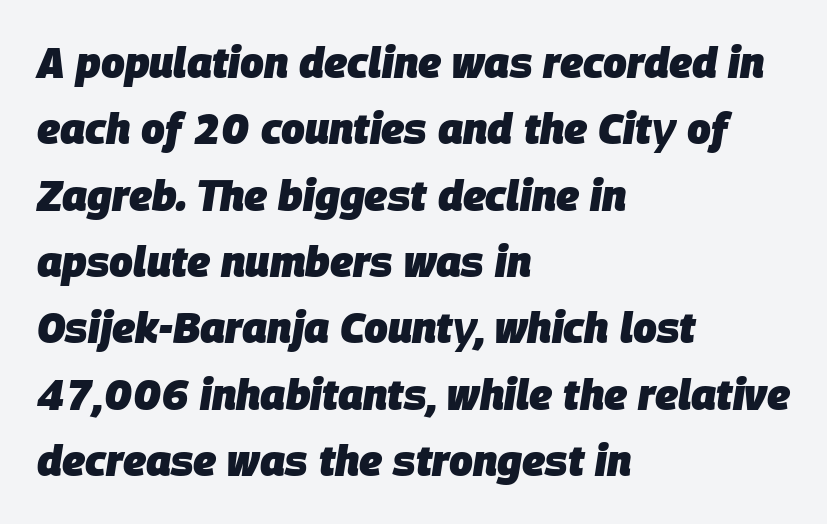
The image shows 42 px heavy type, italic (leaning right); set left-aligned, normal line spacing (1.58x), normal letter spacing, not underlined; low stroke contrast and a large x-height.
